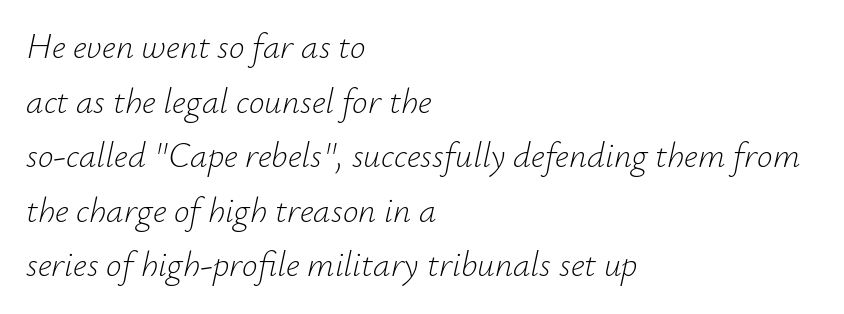
{"italic": "yes", "lean": "right", "slant_degrees": 12, "bold": "no", "weight": "light", "width": "normal", "stroke_contrast": "low", "x_height": "small", "monospaced": "no", "underline": "no", "align": "left", "line_spacing": "normal", "line_spacing_ratio": 1.56, "letter_spacing": "normal", "letter_spacing_em": 0.0, "glyph_px": 35}
